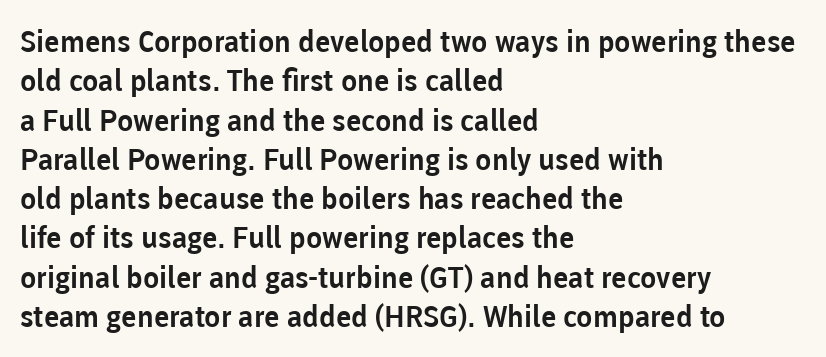
Letters rest on an invisible, unmarked baseline. Baseline-to-baseline distance is the conventional proportion of letter height. Nothing sits at the stroke ends, so this counts as sans-serif. How are the letters spaced? Ordinarily, with no added tracking.
